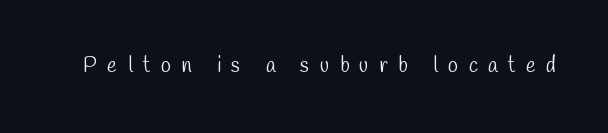
Q: Is the text bold? A: No.
Q: Is the text underlined? A: No.
Q: Is the spacing between letters normal or unusually wide? A: Unusually wide.
